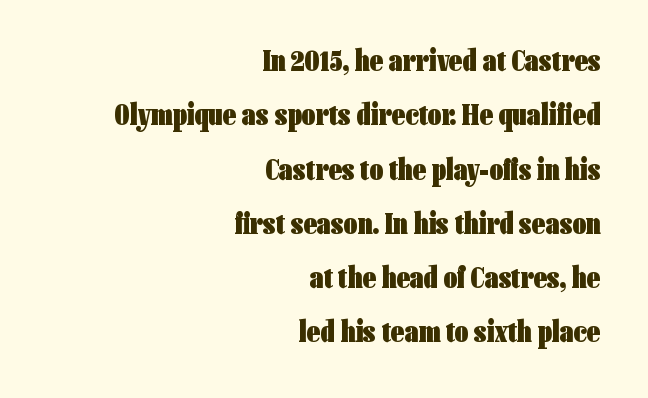
Q: Is the text bold? A: Yes.
Q: Is the text italic (slanted)? A: No, it is upright.
Q: Is the typeface a serif or a sans-serif typeface? A: Sans-serif.
Q: Is the text underlined? A: No.
Q: How is the paragraph aligned? A: Right-aligned.
Q: Is the spacing between letters normal or unusually wide? A: Normal.
Q: Width (condensed, normal, or wide)? A: Condensed.
Q: Stroke contrast? A: Low.
Q: x-height? A: Medium.
Q: Monospaced? A: No.
